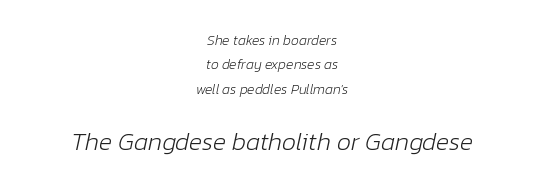
{"italic": "yes", "lean": "right", "slant_degrees": 12, "bold": "no", "underline": "no", "align": "center", "line_spacing_ratio": 1.75, "letter_spacing": "normal", "letter_spacing_em": 0.0, "larger_block": "second", "size_ratio": 1.79, "glyph_px": 25}
